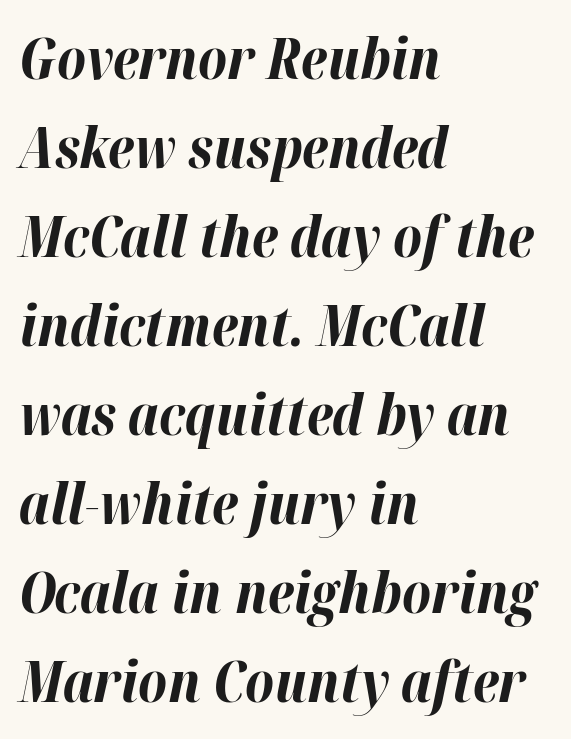
{"italic": "yes", "lean": "right", "slant_degrees": 12, "bold": "yes", "weight": "bold", "width": "normal", "stroke_contrast": "high", "x_height": "medium", "monospaced": "no", "underline": "no", "align": "left", "line_spacing": "normal", "line_spacing_ratio": 1.59, "letter_spacing": "normal", "letter_spacing_em": 0.0, "glyph_px": 56}
